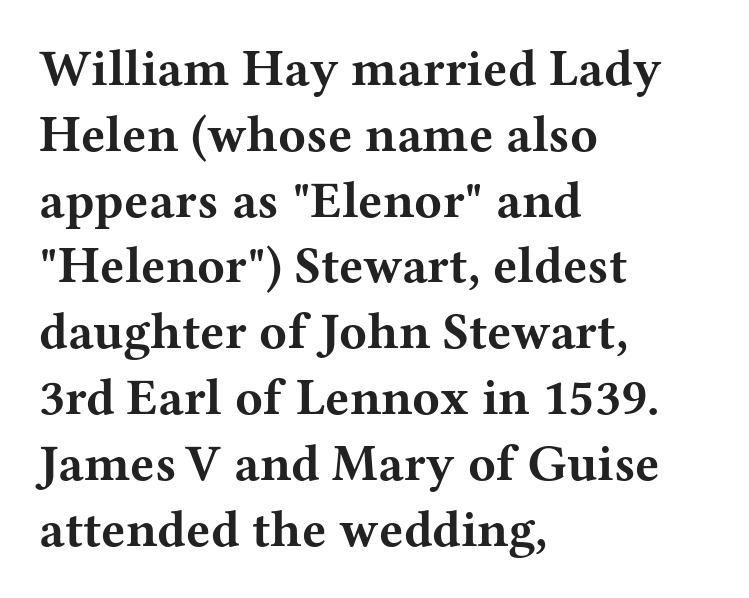
Nothing unusual about the tracking: characters are spaced as the font intends. Clear beneath every line of the passage. Heavy, bold letterforms. Every stem runs plumb, perpendicular to the baseline. Honestly, the row spacing looks completely unremarkable. Alignment: flush left.
